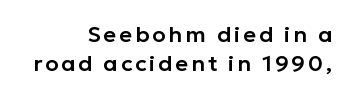
The image shows 22 px text type, upright; set right-aligned, normal line spacing (1.32x), not underlined.
